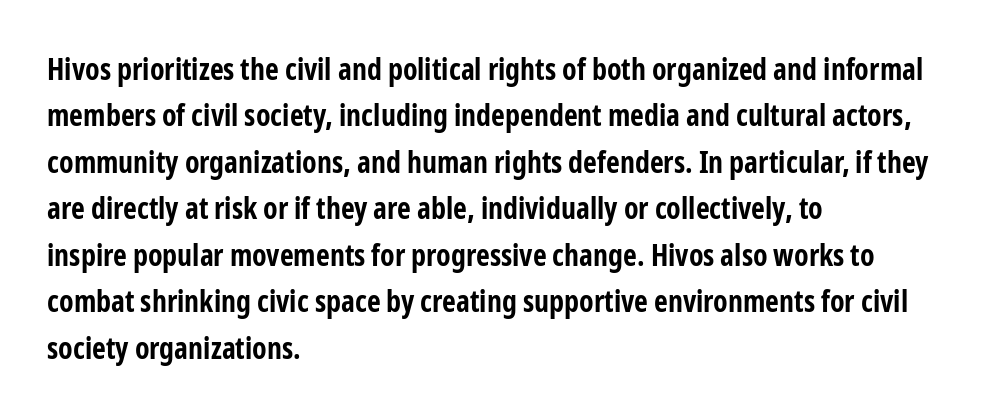
{"serif": "no", "italic": "no", "bold": "yes", "weight": "bold", "width": "condensed", "stroke_contrast": "low", "x_height": "medium", "monospaced": "no", "underline": "no", "align": "left", "line_spacing": "normal", "line_spacing_ratio": 1.55, "letter_spacing": "normal", "letter_spacing_em": 0.0, "glyph_px": 30}
